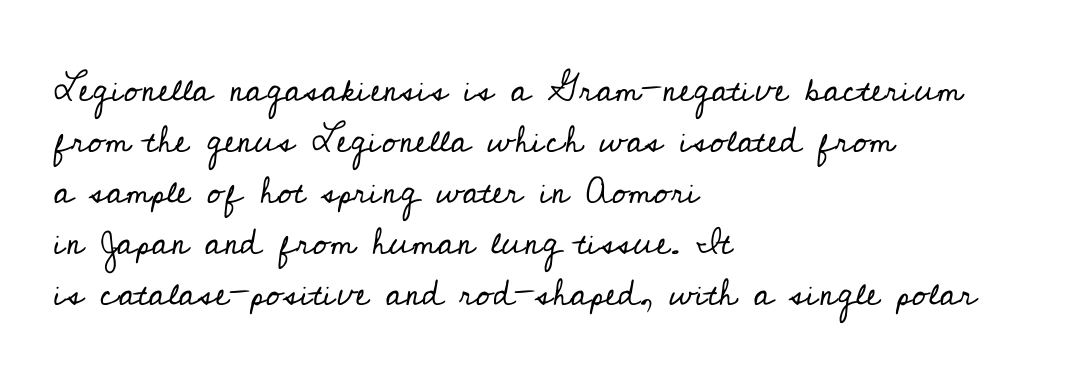
Q: Is the text bold? A: No.
Q: Is the text italic (slanted)? A: Yes.
Q: Is the typeface a serif or a sans-serif typeface? A: Serif.
Q: Is the text underlined? A: No.
Q: How is the paragraph aligned? A: Left-aligned.
Q: Is the spacing between letters normal or unusually wide? A: Normal.
Q: Is the spacing between lines tight, normal or loose? A: Normal.
Q: Width (condensed, normal, or wide)? A: Normal.
Q: Stroke contrast? A: Low.
Q: x-height? A: Small.
Q: Monospaced? A: No.
